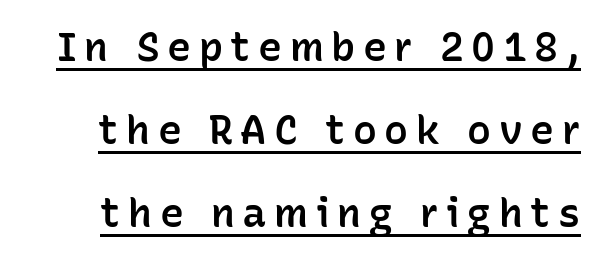
The image shows 40 px semibold sans-serif type, upright; set loose line spacing (2.07x), underlined; low stroke contrast and a medium x-height.
